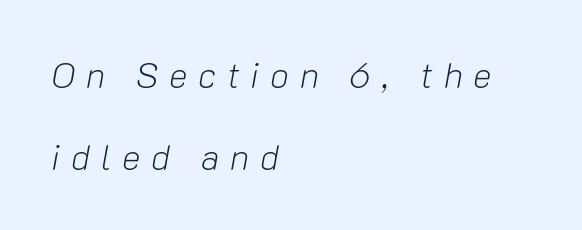
{"italic": "yes", "lean": "right", "slant_degrees": 10, "bold": "no", "weight": "light", "width": "normal", "stroke_contrast": "low", "x_height": "medium", "monospaced": "no", "underline": "no", "align": "left", "line_spacing": "loose", "line_spacing_ratio": 2.33, "letter_spacing": "wide", "letter_spacing_em": 0.31, "glyph_px": 35}
